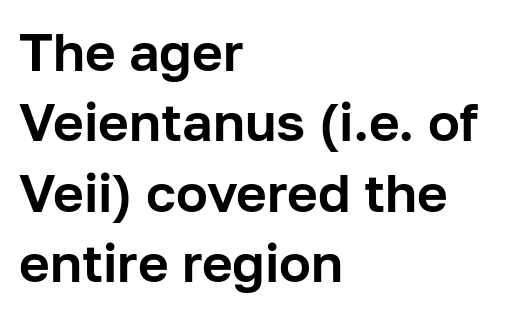
The image shows 53 px sans-serif type, upright; set left-aligned, normal line spacing (1.33x), normal letter spacing, not underlined; low stroke contrast and a medium x-height.
